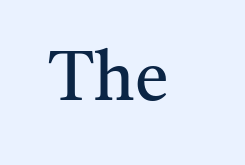
Vertical stems look standard width or narrower in stroke. The letters sit at their default tracking, neither squeezed nor spread. The rendering uses natural spacing where letterforms have individual widths. You can tell it's not italic because the verticals are truly vertical.
